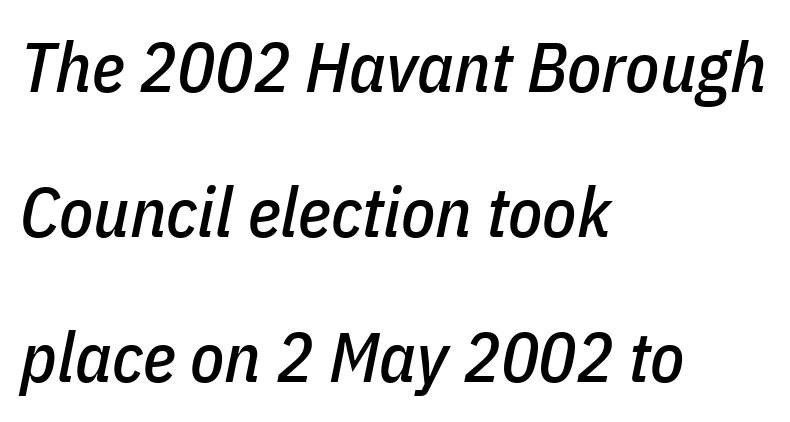
{"italic": "yes", "lean": "right", "slant_degrees": 11, "width": "condensed", "stroke_contrast": "low", "x_height": "medium", "monospaced": "no", "underline": "no", "align": "left", "line_spacing": "loose", "line_spacing_ratio": 2.07, "letter_spacing": "normal", "letter_spacing_em": 0.0, "glyph_px": 70}
